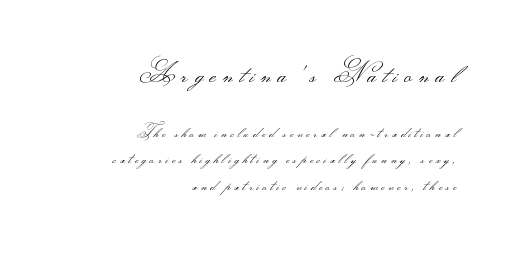
The image shows 25 px text type; set right-aligned, loose line spacing (1.91x), unusually wide letter spacing (+0.26 em), not underlined; the first (top) block is 1.79x larger.
